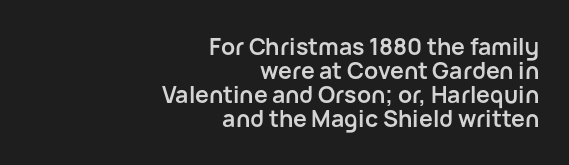
{"italic": "no", "bold": "yes", "underline": "no", "align": "right", "line_spacing": "tight", "line_spacing_ratio": 1.05, "letter_spacing": "normal", "letter_spacing_em": 0.0, "glyph_px": 23}
